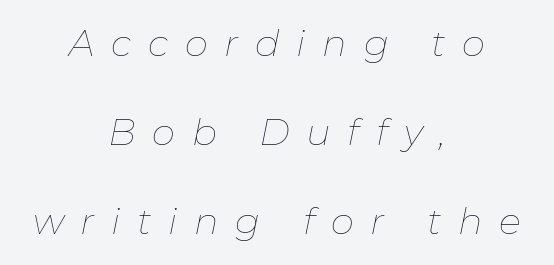
The image shows 37 px thin type, italic (leaning right); set centered, loose line spacing (2.41x), unusually wide letter spacing (+0.45 em), not underlined; low stroke contrast and a medium x-height.
